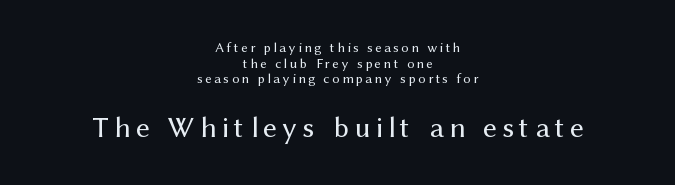
Q: Is the text bold? A: No.
Q: Is the text italic (slanted)? A: No, it is upright.
Q: Is the typeface a serif or a sans-serif typeface? A: Sans-serif.
Q: Is the text underlined? A: No.
Q: How is the paragraph aligned? A: Centered.
Q: Is the spacing between lines tight, normal or loose? A: Tight.
Q: Which block of text is set in a larger size, the first (top) or the second (bottom)? A: The second (bottom) one.
Q: Width (condensed, normal, or wide)? A: Normal.
Q: Stroke contrast? A: Medium.
Q: x-height? A: Medium.
Q: Monospaced? A: No.
